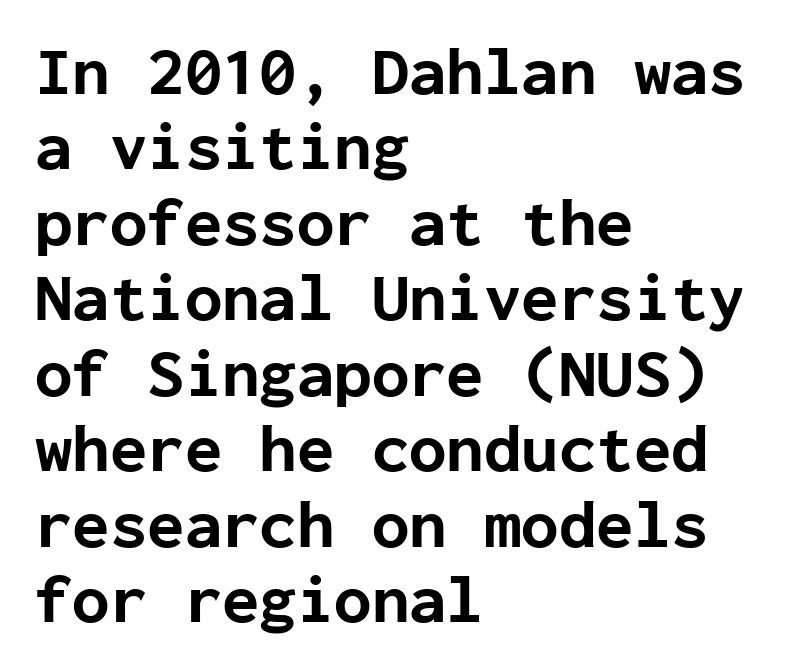
Q: Is the text bold? A: Yes.
Q: Is the text italic (slanted)? A: No, it is upright.
Q: Is the typeface a serif or a sans-serif typeface? A: Sans-serif.
Q: Is the text underlined? A: No.
Q: How is the paragraph aligned? A: Left-aligned.
Q: Is the spacing between letters normal or unusually wide? A: Normal.
Q: Is the spacing between lines tight, normal or loose? A: Tight.
Q: Width (condensed, normal, or wide)? A: Normal.
Q: Stroke contrast? A: Low.
Q: x-height? A: Medium.
Q: Monospaced? A: Yes.
